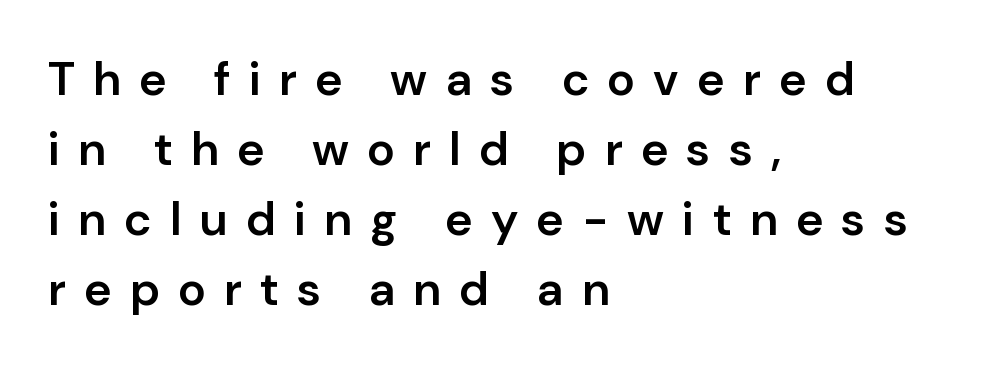
{"serif": "no", "italic": "no", "bold": "semi", "weight": "semibold", "width": "normal", "stroke_contrast": "low", "x_height": "medium", "monospaced": "no", "underline": "no", "align": "left", "line_spacing": "normal", "line_spacing_ratio": 1.49, "letter_spacing": "wide", "letter_spacing_em": 0.39, "glyph_px": 47}
